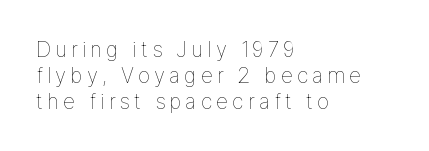
Q: Is the text bold? A: No.
Q: Is the text italic (slanted)? A: No, it is upright.
Q: Is the text underlined? A: No.
Q: How is the paragraph aligned? A: Left-aligned.
